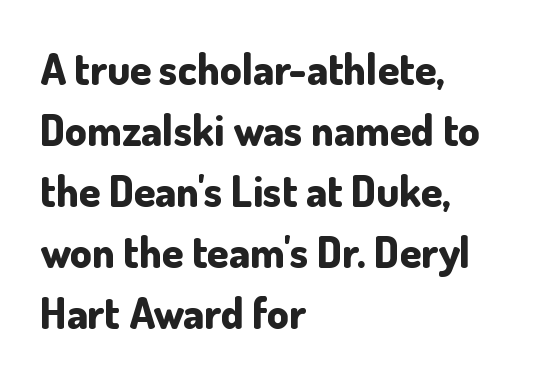
Summary of weight: heavy, a full bold. Every row of glyphs begins at an identical x-position on the left. The text was rendered using a sans face with plain stroke endings. Style check: upright. The face used here is rendered with its standard letterfit.
